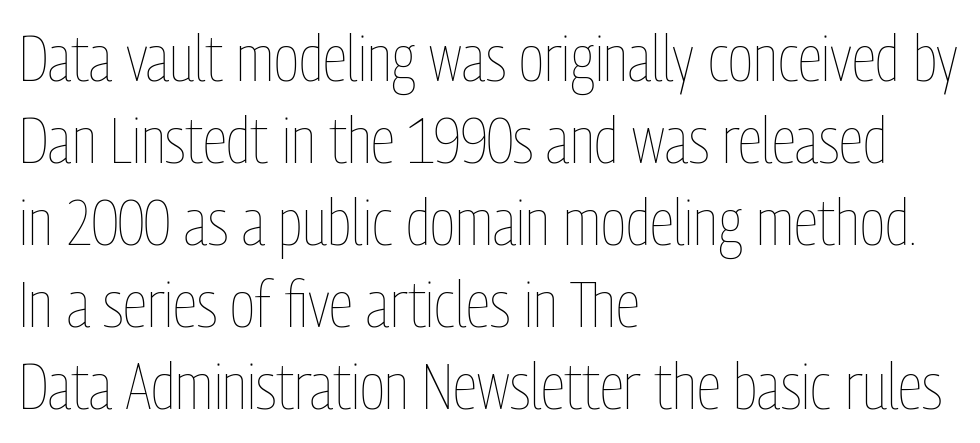
The image shows 64 px thin, condensed type, upright; set left-aligned, normal line spacing (1.28x), normal letter spacing, not underlined; low stroke contrast and a medium x-height.
